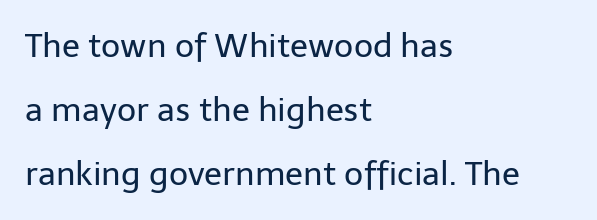
The typesetting does not lean heavy: it is not bold. The specimen omits any rule beneath the text block's lines. Serifs: no, the terminals of the letterforms are clean. Vertical spacing — loose. Style check: upright.
